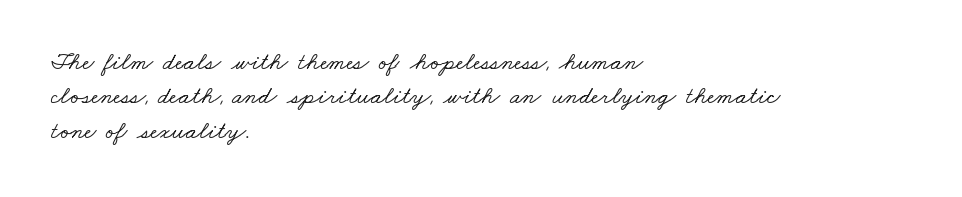
{"underline": "no", "align": "left", "line_spacing": "normal", "line_spacing_ratio": 1.38, "letter_spacing": "normal", "letter_spacing_em": 0.0, "glyph_px": 25}
